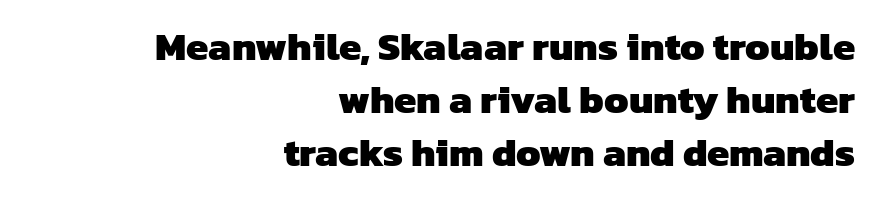
Typographically, this falls in the sans-serif category. Quick note: interline space is typical. The baseline area is clear. Note the varied advance widths — an 'i' is clearly narrower than an 'm'. Caption: multi-line text, flush right, ragged left. Students, note that the glyphs here touch the page at normal intervals.
